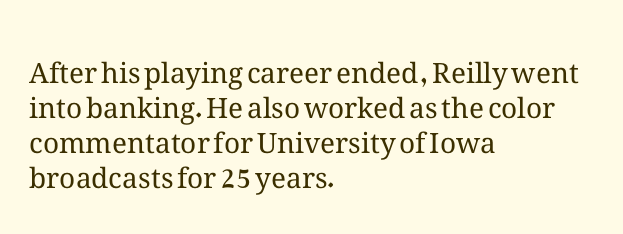
The image shows 28 px regular-weight type, upright; set left-aligned, normal line spacing (1.25x), normal letter spacing, not underlined; medium stroke contrast and a medium x-height.
